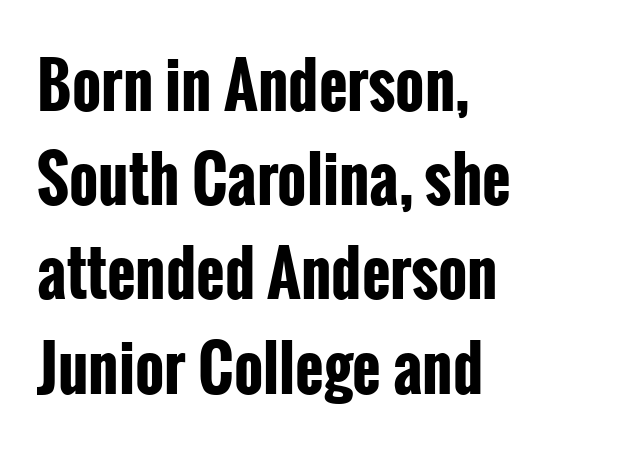
Q: Is the text bold? A: Yes.
Q: Is the text italic (slanted)? A: No, it is upright.
Q: Is the typeface a serif or a sans-serif typeface? A: Sans-serif.
Q: Is the text underlined? A: No.
Q: How is the paragraph aligned? A: Left-aligned.
Q: Is the spacing between letters normal or unusually wide? A: Normal.
Q: Is the spacing between lines tight, normal or loose? A: Normal.
Q: Width (condensed, normal, or wide)? A: Condensed.
Q: Stroke contrast? A: Low.
Q: x-height? A: Medium.
Q: Monospaced? A: No.
